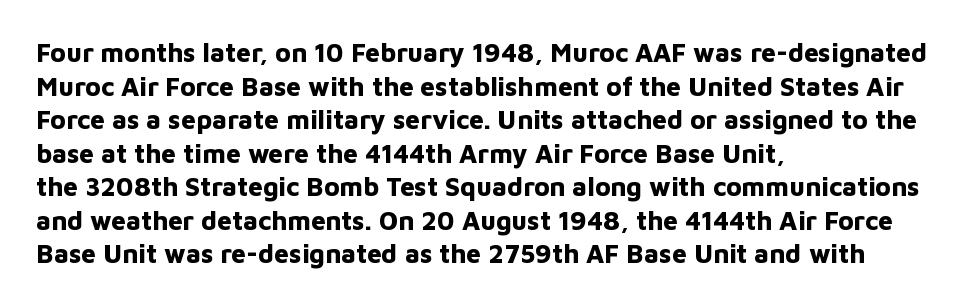
The image shows 26 px bold type, upright; set left-aligned, normal line spacing (1.29x), normal letter spacing, not underlined.
